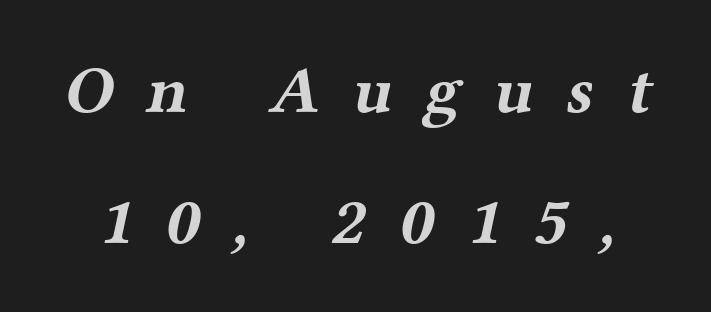
{"serif": "yes", "bold": "yes", "weight": "bold", "width": "wide", "stroke_contrast": "medium", "x_height": "medium", "monospaced": "no", "underline": "no", "line_spacing": "loose", "line_spacing_ratio": 1.95, "letter_spacing": "wide", "letter_spacing_em": 0.49, "glyph_px": 67}
